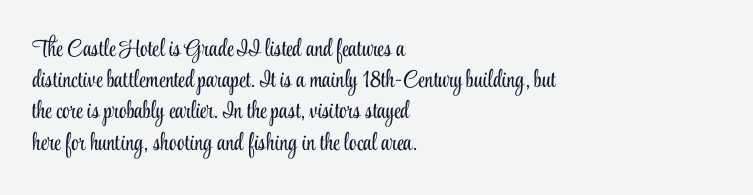
{"bold": "no", "underline": "no", "align": "left", "line_spacing": "normal", "line_spacing_ratio": 1.3, "letter_spacing": "normal", "letter_spacing_em": 0.0, "glyph_px": 24}
